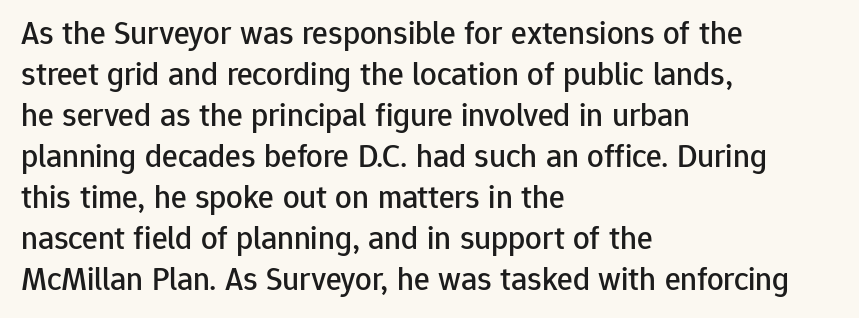
The image shows 33 px sans-serif type, upright; set left-aligned, line spacing 1.24x, normal letter spacing, not underlined; low stroke contrast and a medium x-height.
